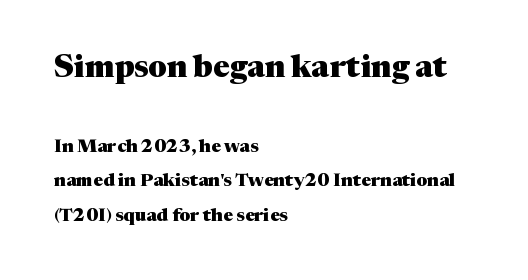
Q: Is the text bold? A: Yes.
Q: Is the text italic (slanted)? A: No, it is upright.
Q: Is the typeface a serif or a sans-serif typeface? A: Serif.
Q: Is the text underlined? A: No.
Q: How is the paragraph aligned? A: Left-aligned.
Q: Is the spacing between letters normal or unusually wide? A: Normal.
Q: Is the spacing between lines tight, normal or loose? A: Loose.
Q: Which block of text is set in a larger size, the first (top) or the second (bottom)? A: The first (top) one.
Q: Width (condensed, normal, or wide)? A: Normal.
Q: Stroke contrast? A: Medium.
Q: x-height? A: Medium.
Q: Monospaced? A: No.
